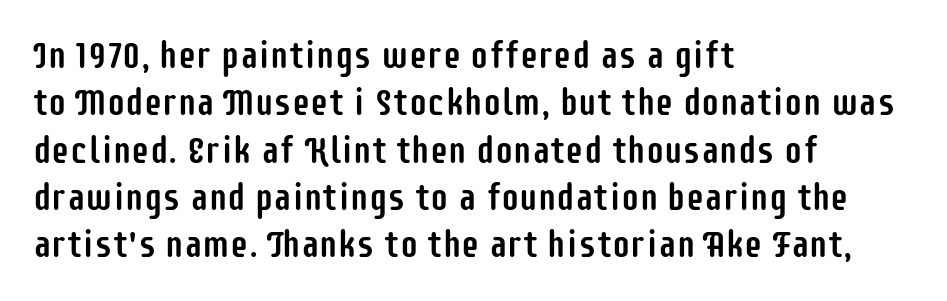
{"serif": "no", "italic": "no", "width": "condensed", "stroke_contrast": "low", "x_height": "large", "monospaced": "no", "underline": "no", "align": "left", "line_spacing": "normal", "line_spacing_ratio": 1.28, "letter_spacing": "normal", "letter_spacing_em": 0.0, "glyph_px": 37}
